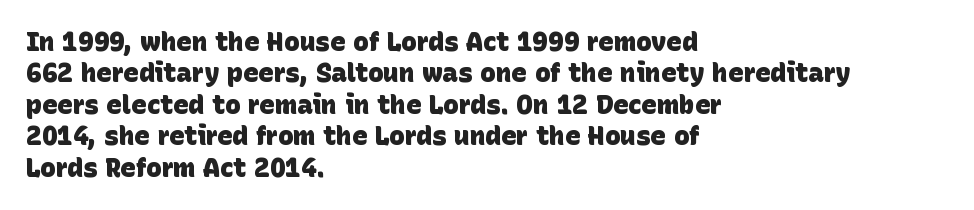
The glyphs are unaccompanied by any horizontal stroke below them. Weight check: bold — yes, fully. Glyph-to-glyph distance matches everyday printed text. Teacher's note: observe the even left margin — that is flush-left alignment.
